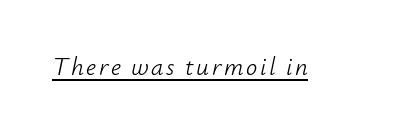
Rendered with sloped, italic letterforms. No extra ink here — the face is not bold. The string is rendered with underlining switched on.
